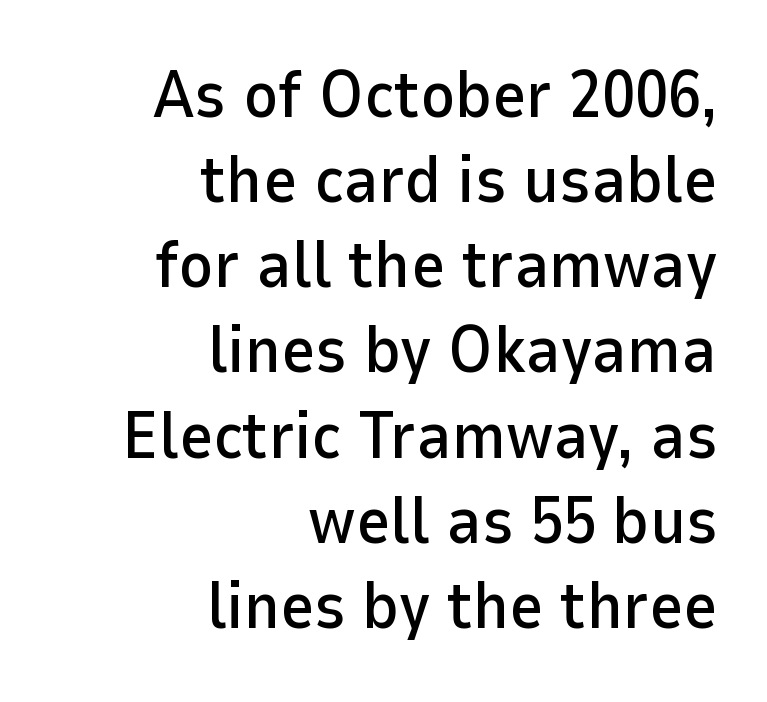
The rendering uses natural spacing where letterforms have individual widths. Leading: standard. Examine the stroke ends and you'll find no serifs. Students, note that the glyphs here touch the page at normal intervals.
